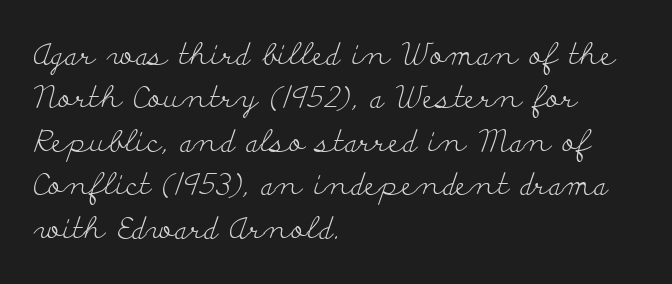
Q: Is the text bold? A: No.
Q: Is the text italic (slanted)? A: Yes.
Q: Is the typeface a serif or a sans-serif typeface? A: Serif.
Q: Is the text underlined? A: No.
Q: How is the paragraph aligned? A: Left-aligned.
Q: Is the spacing between letters normal or unusually wide? A: Normal.
Q: Is the spacing between lines tight, normal or loose? A: Normal.
Q: Width (condensed, normal, or wide)? A: Wide.
Q: Stroke contrast? A: Low.
Q: x-height? A: Small.
Q: Monospaced? A: No.
